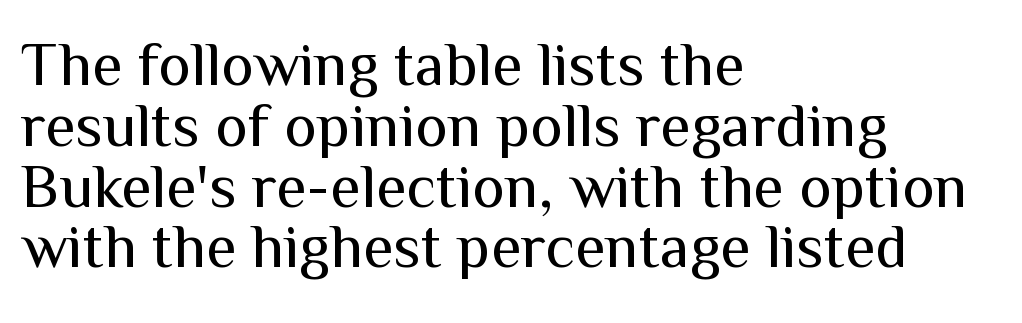
Q: Is the text bold? A: No.
Q: Is the text italic (slanted)? A: No, it is upright.
Q: Is the typeface a serif or a sans-serif typeface? A: Sans-serif.
Q: Is the text underlined? A: No.
Q: How is the paragraph aligned? A: Left-aligned.
Q: Is the spacing between letters normal or unusually wide? A: Normal.
Q: Is the spacing between lines tight, normal or loose? A: Tight.
Q: Width (condensed, normal, or wide)? A: Normal.
Q: Stroke contrast? A: Medium.
Q: x-height? A: Medium.
Q: Monospaced? A: No.
